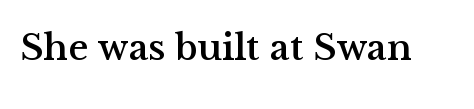
These lines are composed in type with serifs. Observe the ordinary spacing: letters are neighbours, not strangers. Clear beneath every line of the passage. Varying glyph widths throughout — classic text-font behaviour.
